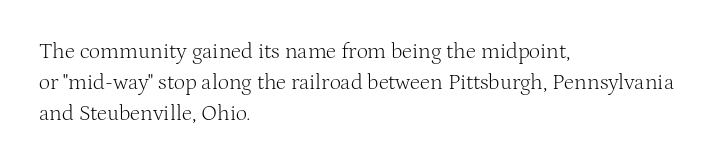
Q: Is the text bold? A: No.
Q: Is the text italic (slanted)? A: No, it is upright.
Q: Is the text underlined? A: No.
Q: How is the paragraph aligned? A: Left-aligned.
Q: Is the spacing between letters normal or unusually wide? A: Normal.
Q: Is the spacing between lines tight, normal or loose? A: Normal.
